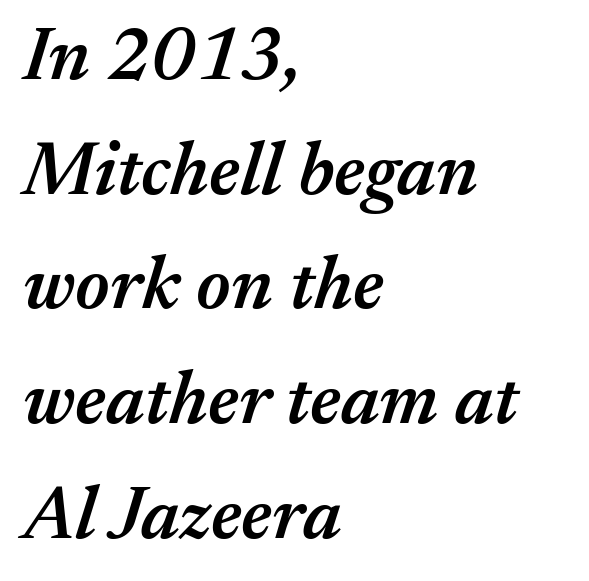
The image shows 75 px semibold type, italic (leaning right); set left-aligned, normal line spacing (1.53x), normal letter spacing, not underlined; medium stroke contrast and a medium x-height.
